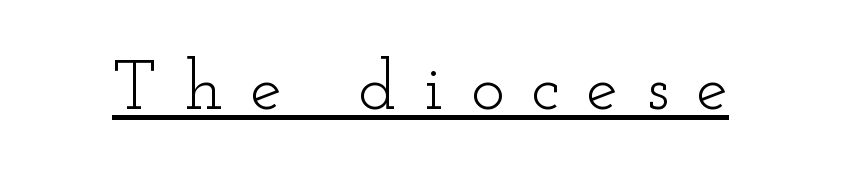
{"serif": "yes", "italic": "no", "bold": "no", "weight": "light", "width": "wide", "stroke_contrast": "low", "x_height": "small", "monospaced": "no", "underline": "yes", "letter_spacing": "wide", "letter_spacing_em": 0.39, "glyph_px": 71}
